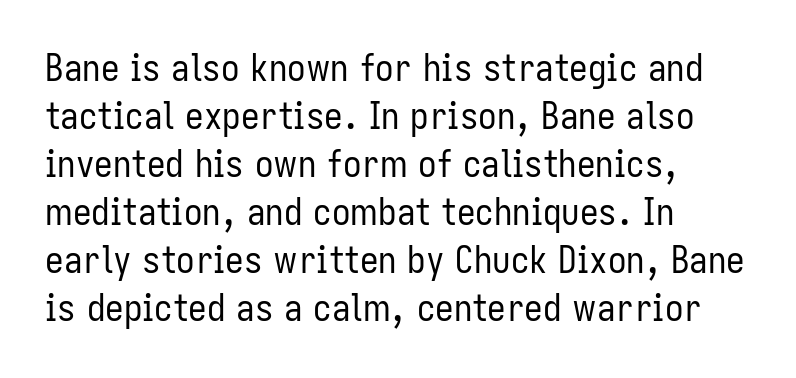
The image shows 37 px regular-weight, condensed sans-serif type, upright; set left-aligned, normal line spacing (1.3x), normal letter spacing, not underlined; low stroke contrast and a medium x-height.
